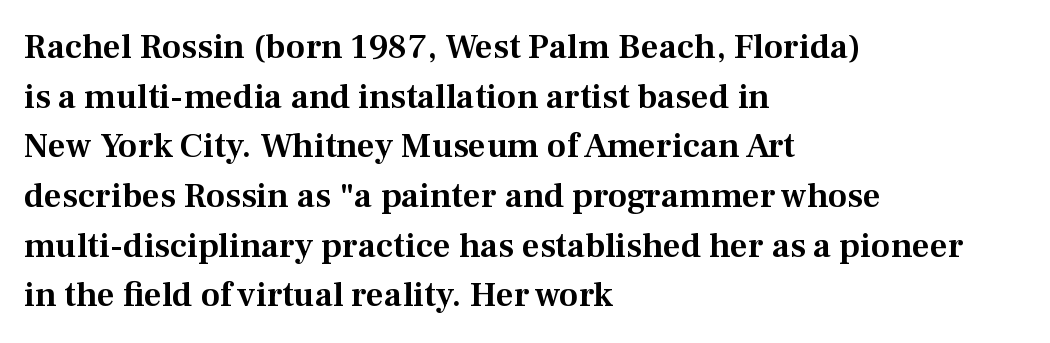
{"serif": "yes", "italic": "no", "width": "normal", "stroke_contrast": "medium", "x_height": "medium", "monospaced": "no", "underline": "no", "align": "left", "line_spacing": "normal", "line_spacing_ratio": 1.42, "letter_spacing": "normal", "letter_spacing_em": 0.0, "glyph_px": 35}
